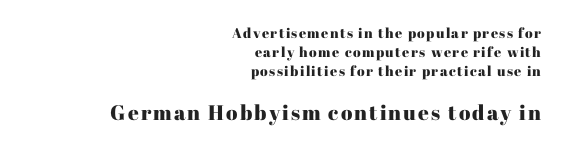
Q: Is the text italic (slanted)? A: No, it is upright.
Q: Is the text underlined? A: No.
Q: How is the paragraph aligned? A: Right-aligned.
Q: Is the spacing between lines tight, normal or loose? A: Normal.
Q: Which block of text is set in a larger size, the first (top) or the second (bottom)? A: The second (bottom) one.
